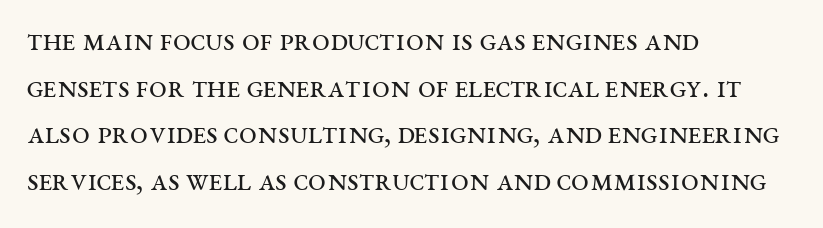
The characters display serif detailing at their extremities. Line beginnings align vertically; line endings do not. This sample has the flowing, uneven cadence of proportional lettering. The strip under each line holds only bare page. The line-height multiplier appears to be the usual default.
